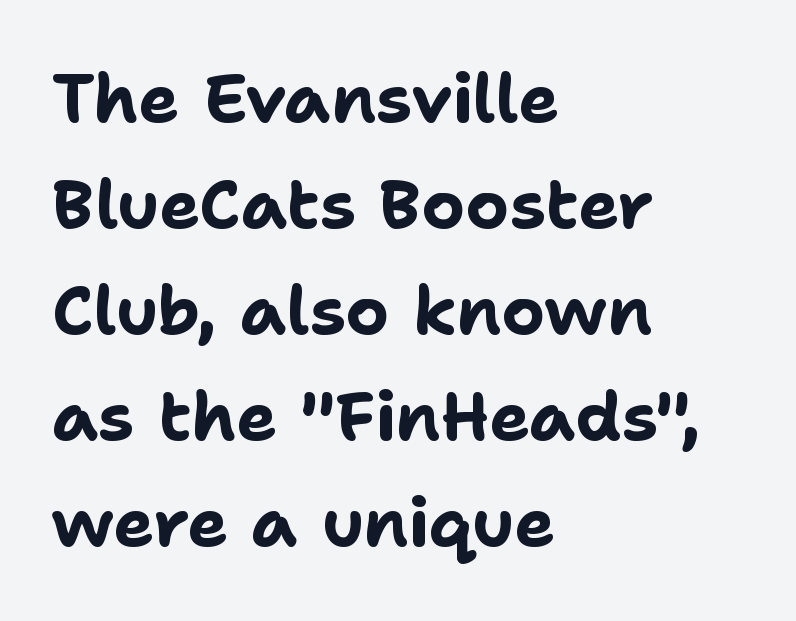
These lines carry a lot of weight — the face is fully bold. Each row of text sits above clean, open space. The space between consecutive lines is moderate. Alignment: flush left. Characters follow at the spacing the type designer built in.
